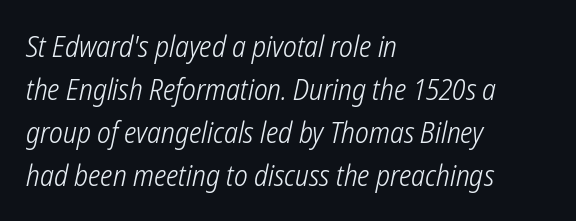
Q: Is the text bold? A: No.
Q: Is the typeface a serif or a sans-serif typeface? A: Sans-serif.
Q: Is the text underlined? A: No.
Q: How is the paragraph aligned? A: Left-aligned.
Q: Is the spacing between letters normal or unusually wide? A: Normal.
Q: Is the spacing between lines tight, normal or loose? A: Normal.
Q: Width (condensed, normal, or wide)? A: Condensed.
Q: Stroke contrast? A: Low.
Q: x-height? A: Medium.
Q: Monospaced? A: No.
